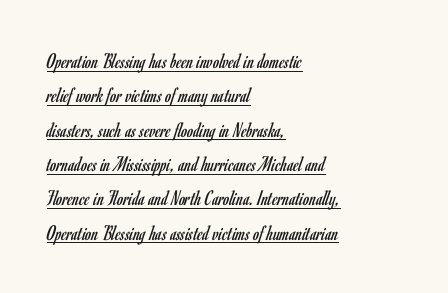
The image shows 22 px text type; set left-aligned, normal line spacing (1.56x), normal letter spacing, underlined.
